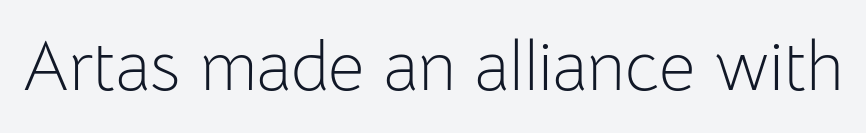
Tracking value appears to be zero — textbook default spacing. In terms of posture, this sample is upright. You can tell from the bare stems that sans-serif type was used. The space beneath each line is pristine and unruled.
